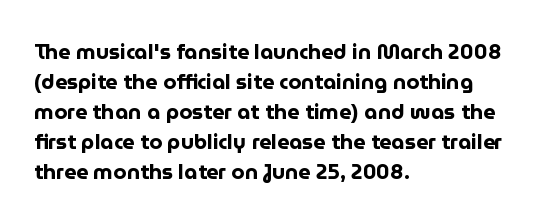
The font's upright variant was chosen for this text. These lines keep a tight, regular rhythm from letter to letter. Notice how thick the strokes are: this is what a full bold looks like. These lines sit exactly where default settings would place them.
